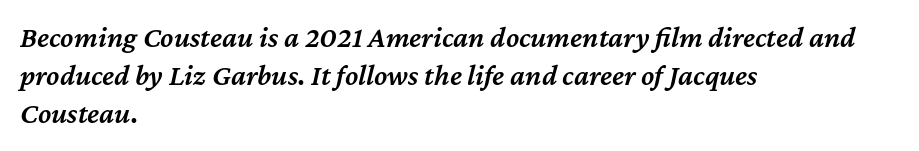
Is there much room between lines? A standard amount, neither cramped nor airy. The letters are slanted; this is an italic face. Anything drawn beneath the words? Only blank space. Left-aligned paragraph, ragged on the right. Varying glyph widths throughout — classic text-font behaviour. Its strokes are somewhat broadened, the hallmark of semibold type.
